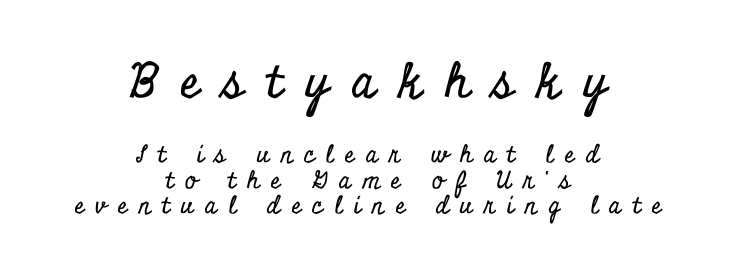
{"serif": "yes", "width": "condensed", "stroke_contrast": "low", "x_height": "small", "monospaced": "no", "underline": "no", "align": "center", "line_spacing": "tight", "line_spacing_ratio": 1.06, "letter_spacing": "wide", "letter_spacing_em": 0.48, "larger_block": "first", "size_ratio": 2.0, "glyph_px": 48}
